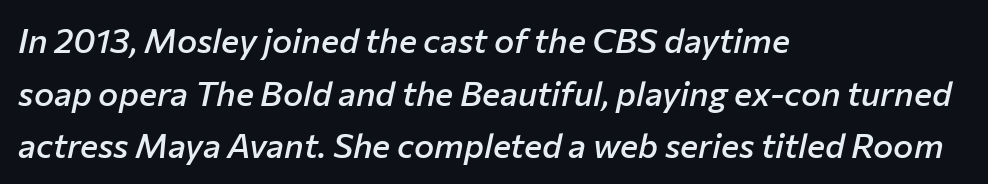
The image shows 34 px semibold type, italic (leaning right); set left-aligned, normal line spacing (1.55x), normal letter spacing, not underlined; low stroke contrast and a medium x-height.
